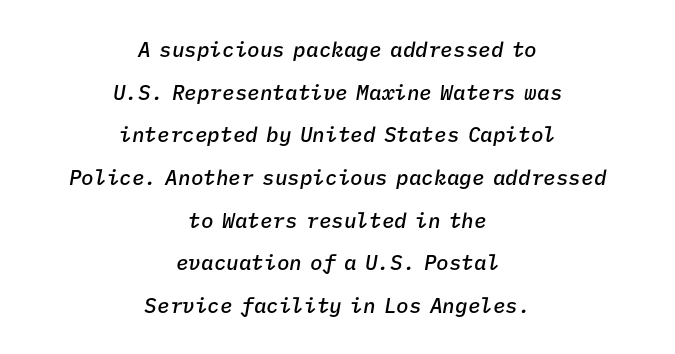
Q: Is the text bold? A: Semi-bold.
Q: Is the text italic (slanted)? A: Yes, it leans right by about 9 degrees.
Q: Is the text underlined? A: No.
Q: How is the paragraph aligned? A: Centered.
Q: Is the spacing between letters normal or unusually wide? A: Normal.
Q: Is the spacing between lines tight, normal or loose? A: Loose.
